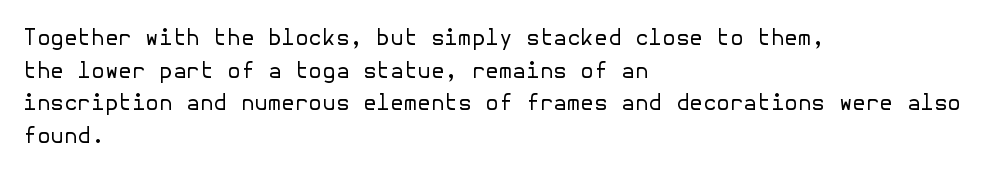
Q: Is the text bold? A: No.
Q: Is the text italic (slanted)? A: No, it is upright.
Q: Is the text underlined? A: No.
Q: How is the paragraph aligned? A: Left-aligned.
Q: Is the spacing between letters normal or unusually wide? A: Normal.
Q: Is the spacing between lines tight, normal or loose? A: Normal.
